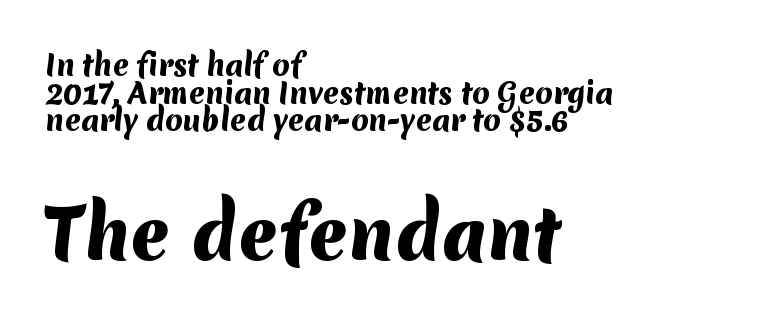
The image shows 69 px heavy sans-serif type; set left-aligned, tight line spacing (0.99x), normal letter spacing, not underlined; the second (bottom) block is 2.46x larger; medium stroke contrast and a medium x-height.
